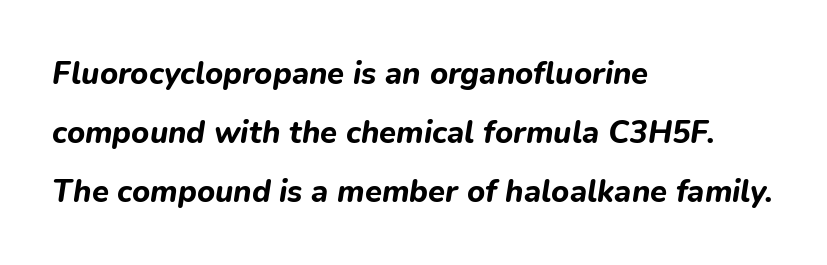
The image shows 31 px bold type, italic (leaning right); set left-aligned, loose line spacing (1.9x), normal letter spacing, not underlined; low stroke contrast and a medium x-height.
